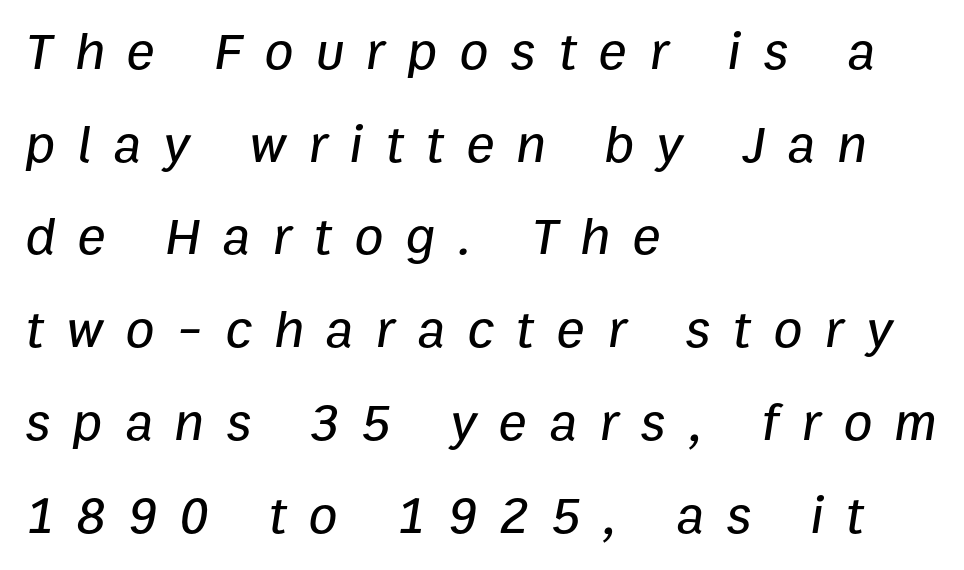
The image shows 53 px text type, italic (leaning right); set left-aligned, line spacing 1.75x, unusually wide letter spacing (+0.42 em), not underlined; low stroke contrast and a medium x-height.
